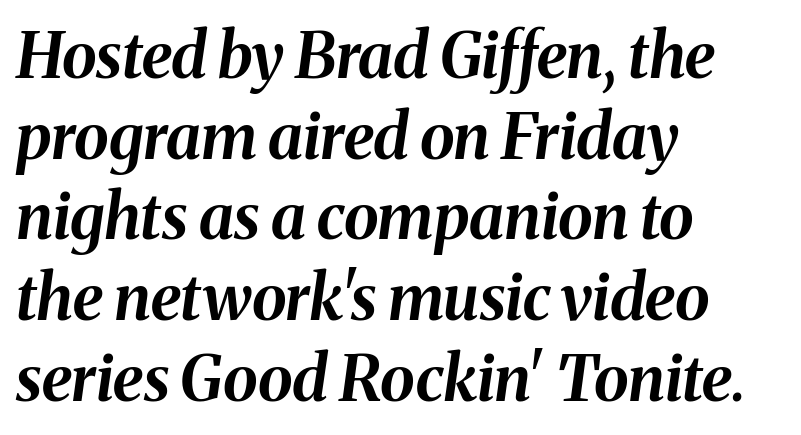
The image shows 63 px bold type, italic (leaning right); set left-aligned, normal line spacing (1.28x), normal letter spacing, not underlined; medium stroke contrast and a medium x-height.
